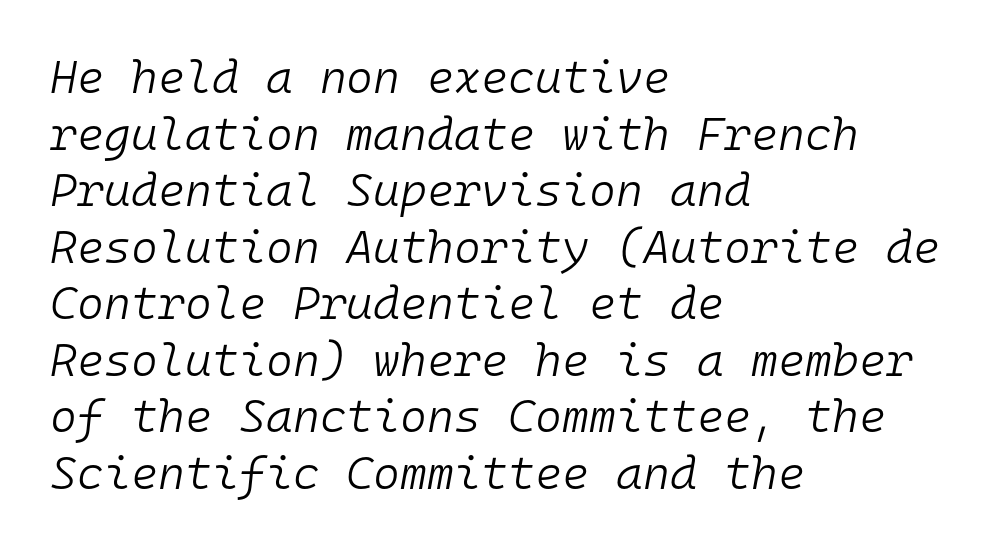
The image shows 46 px light type, italic (leaning right), monospaced; set left-aligned, line spacing 1.23x, normal letter spacing, not underlined; low stroke contrast and a medium x-height.
